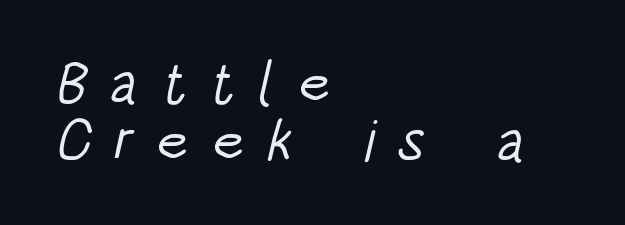
{"serif": "no", "bold": "no", "weight": "light", "width": "condensed", "stroke_contrast": "low", "x_height": "large", "monospaced": "no", "underline": "no", "align": "left", "line_spacing": "tight", "line_spacing_ratio": 1.0, "letter_spacing": "wide", "letter_spacing_em": 0.38, "glyph_px": 58}
